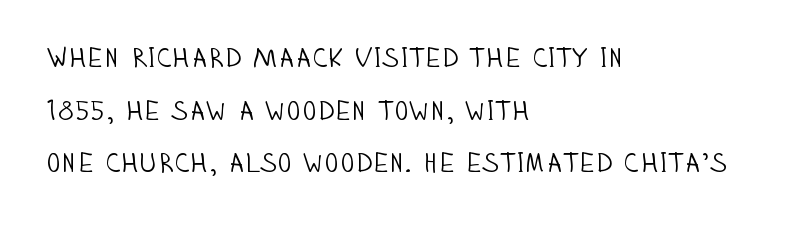
Q: Is the text bold? A: No.
Q: Is the text italic (slanted)? A: No, it is upright.
Q: Is the text underlined? A: No.
Q: How is the paragraph aligned? A: Left-aligned.
Q: Is the spacing between letters normal or unusually wide? A: Normal.
Q: Is the spacing between lines tight, normal or loose? A: Loose.
